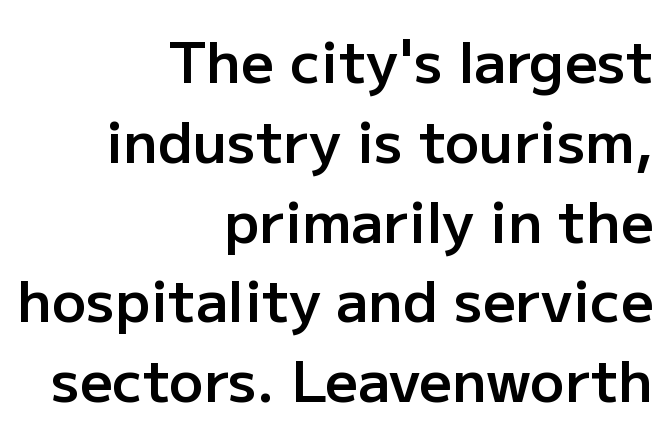
These lines are composed in type without serifs. This sample uses an upright cut, with every glyph sitting square on the baseline. The area under the type is left untouched. Do the characters align in a grid? No, the font is proportional. The compositor pushed each line to the right boundary.
